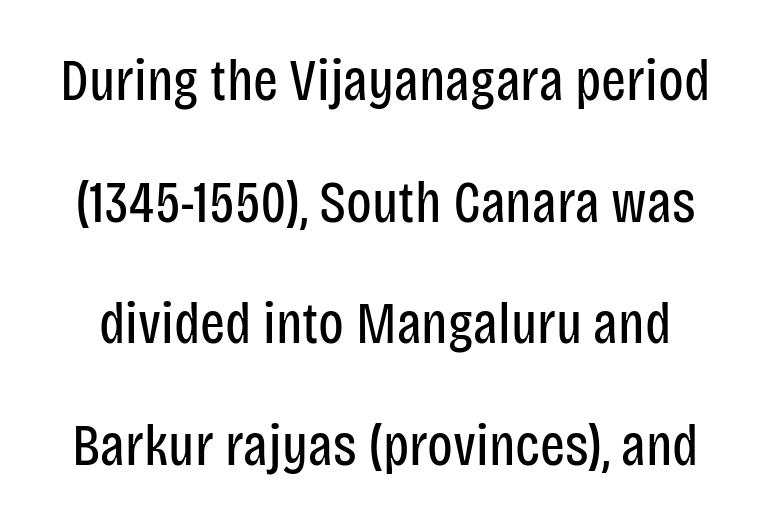
{"serif": "no", "italic": "no", "bold": "no", "weight": "regular", "width": "condensed", "stroke_contrast": "low", "x_height": "large", "monospaced": "no", "underline": "no", "line_spacing": "loose", "line_spacing_ratio": 2.06, "letter_spacing": "normal", "letter_spacing_em": 0.0, "glyph_px": 59}
